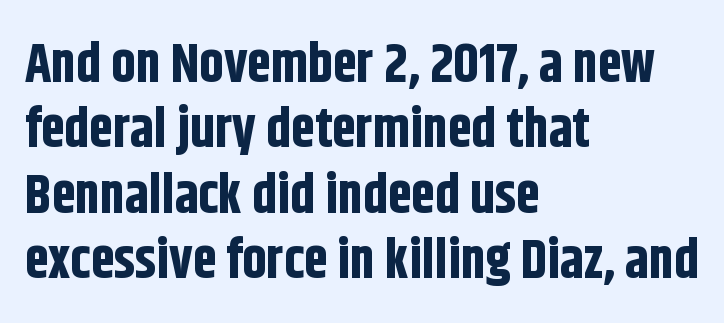
Q: Is the text bold? A: Yes.
Q: Is the text italic (slanted)? A: No, it is upright.
Q: Is the typeface a serif or a sans-serif typeface? A: Sans-serif.
Q: Is the text underlined? A: No.
Q: How is the paragraph aligned? A: Left-aligned.
Q: Is the spacing between letters normal or unusually wide? A: Normal.
Q: Width (condensed, normal, or wide)? A: Condensed.
Q: Stroke contrast? A: Low.
Q: x-height? A: Large.
Q: Monospaced? A: No.
